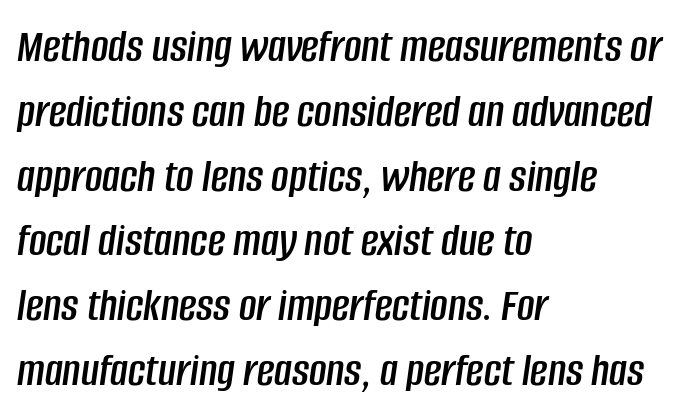
{"italic": "yes", "lean": "right", "slant_degrees": 8, "width": "condensed", "stroke_contrast": "low", "x_height": "large", "monospaced": "no", "underline": "no", "align": "left", "line_spacing": "normal", "line_spacing_ratio": 1.35, "letter_spacing": "normal", "letter_spacing_em": 0.0, "glyph_px": 48}
